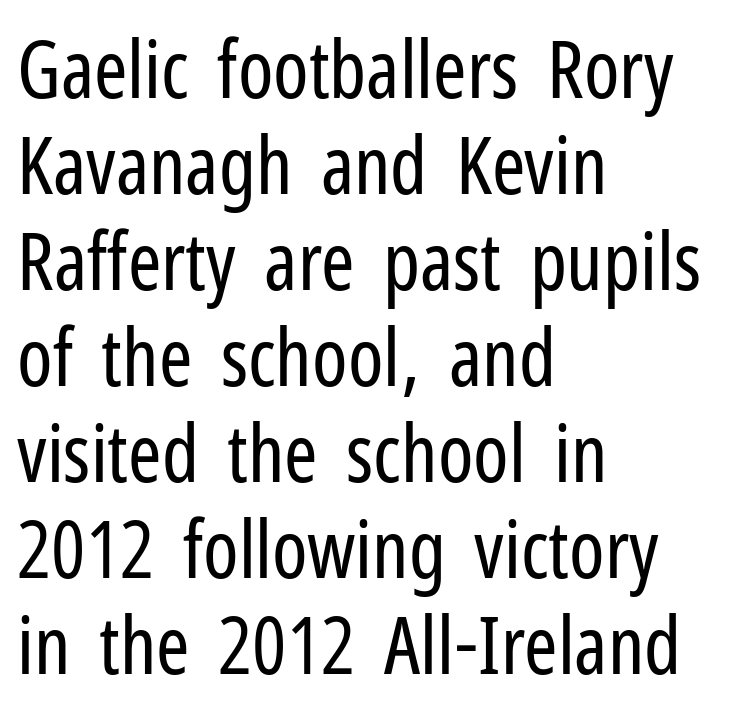
Descender tails drop into unmarked territory. This rendering uses left alignment, leaving the right contour irregular. Rendered with straight, roman letterforms. Is the letter spacing exaggerated? No — it looks like the ordinary default. Nothing heavy about these letters — not bold at all.
